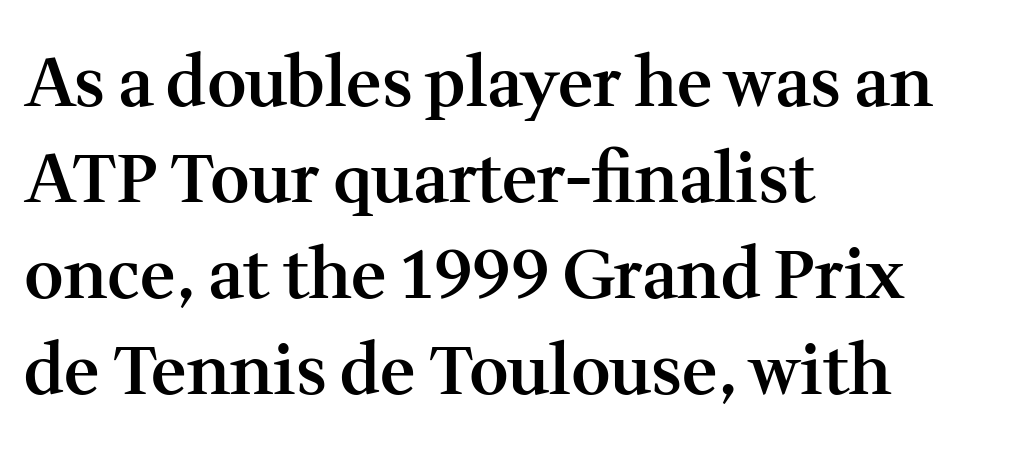
{"serif": "yes", "italic": "no", "bold": "semi", "weight": "semibold", "width": "normal", "stroke_contrast": "medium", "x_height": "medium", "monospaced": "no", "underline": "no", "align": "left", "line_spacing": "normal", "line_spacing_ratio": 1.41, "letter_spacing": "normal", "letter_spacing_em": 0.0, "glyph_px": 68}
